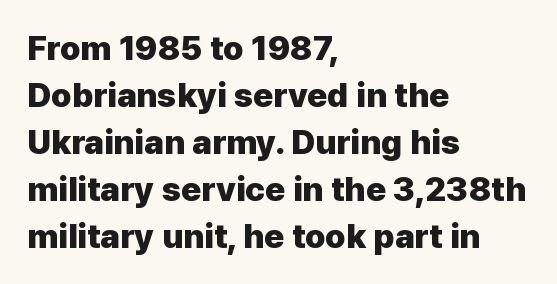
{"serif": "no", "italic": "no", "bold": "yes", "weight": "heavy", "width": "normal", "stroke_contrast": "low", "x_height": "medium", "monospaced": "no", "underline": "no", "align": "left", "line_spacing": "normal", "line_spacing_ratio": 1.38, "letter_spacing": "normal", "letter_spacing_em": 0.0, "glyph_px": 34}
